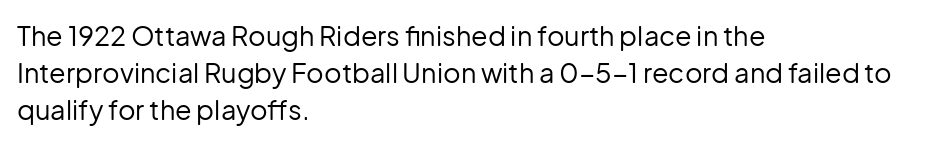
The image shows 27 px text type, upright; set left-aligned, normal line spacing (1.37x), normal letter spacing, not underlined.
